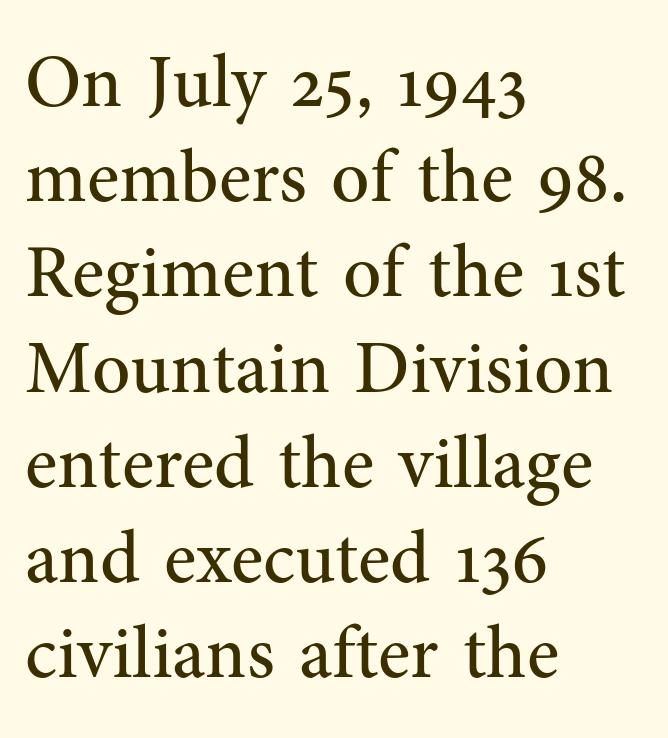
Q: Is the text bold? A: No.
Q: Is the text italic (slanted)? A: No, it is upright.
Q: Is the typeface a serif or a sans-serif typeface? A: Serif.
Q: Is the text underlined? A: No.
Q: How is the paragraph aligned? A: Left-aligned.
Q: Is the spacing between letters normal or unusually wide? A: Normal.
Q: Is the spacing between lines tight, normal or loose? A: Normal.
Q: Width (condensed, normal, or wide)? A: Normal.
Q: Stroke contrast? A: Medium.
Q: x-height? A: Medium.
Q: Monospaced? A: No.
